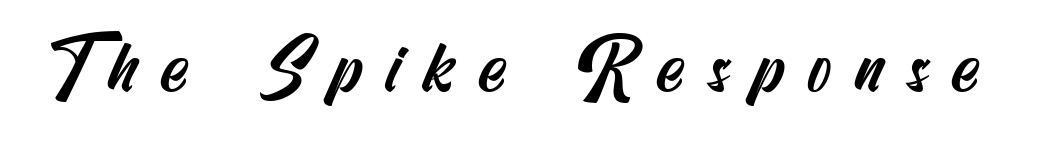
The image shows 72 px condensed sans-serif type; set unusually wide letter spacing (+0.32 em), not underlined; medium stroke contrast and a small x-height.
